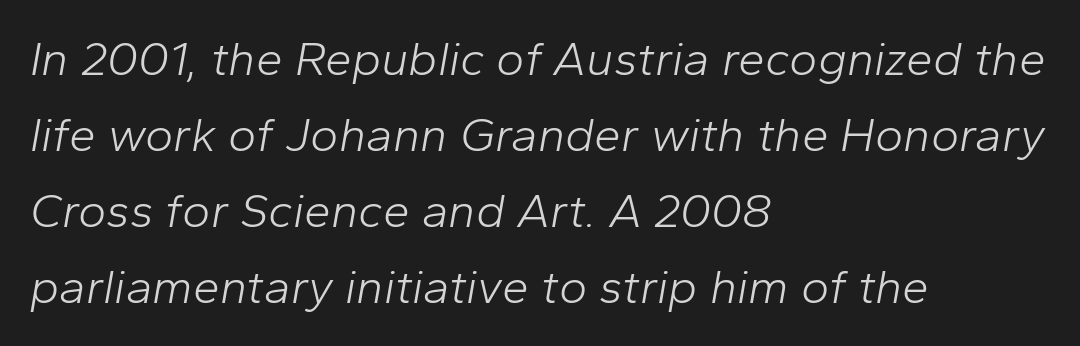
Q: Is the text bold? A: No.
Q: Is the text italic (slanted)? A: Yes, it leans right by about 10 degrees.
Q: Is the text underlined? A: No.
Q: How is the paragraph aligned? A: Left-aligned.
Q: Is the spacing between letters normal or unusually wide? A: Normal.
Q: Is the spacing between lines tight, normal or loose? A: Normal.
Q: Width (condensed, normal, or wide)? A: Normal.
Q: Stroke contrast? A: Low.
Q: x-height? A: Medium.
Q: Monospaced? A: No.
